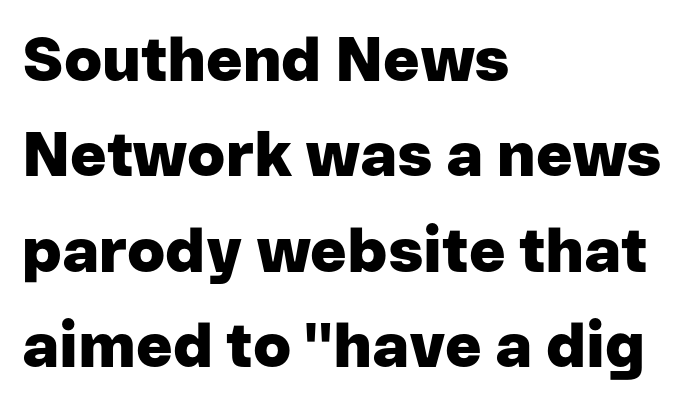
Q: Is the text bold? A: Yes.
Q: Is the text italic (slanted)? A: No, it is upright.
Q: Is the typeface a serif or a sans-serif typeface? A: Sans-serif.
Q: Is the text underlined? A: No.
Q: How is the paragraph aligned? A: Left-aligned.
Q: Is the spacing between letters normal or unusually wide? A: Normal.
Q: Is the spacing between lines tight, normal or loose? A: Normal.
Q: Width (condensed, normal, or wide)? A: Normal.
Q: Stroke contrast? A: Low.
Q: x-height? A: Medium.
Q: Monospaced? A: No.
